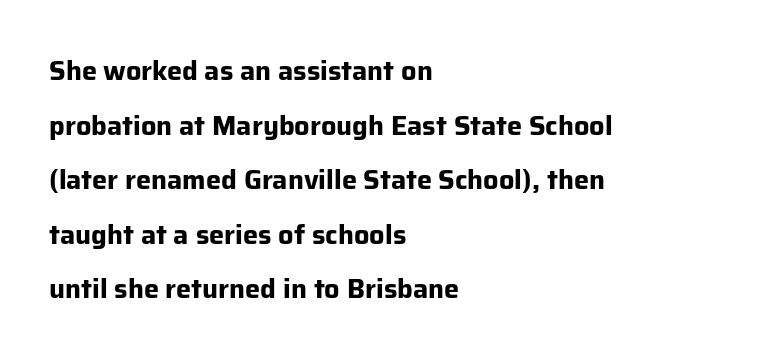
Q: Is the text bold? A: Yes.
Q: Is the text italic (slanted)? A: No, it is upright.
Q: Is the text underlined? A: No.
Q: How is the paragraph aligned? A: Left-aligned.
Q: Is the spacing between letters normal or unusually wide? A: Normal.
Q: Is the spacing between lines tight, normal or loose? A: Loose.
